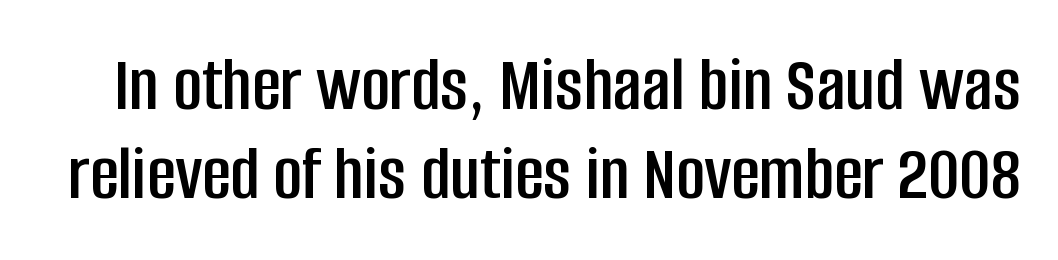
Q: Is the text italic (slanted)? A: No, it is upright.
Q: Is the typeface a serif or a sans-serif typeface? A: Sans-serif.
Q: Is the text underlined? A: No.
Q: Is the spacing between letters normal or unusually wide? A: Normal.
Q: Is the spacing between lines tight, normal or loose? A: Tight.
Q: Width (condensed, normal, or wide)? A: Condensed.
Q: Stroke contrast? A: Low.
Q: x-height? A: Large.
Q: Monospaced? A: No.
